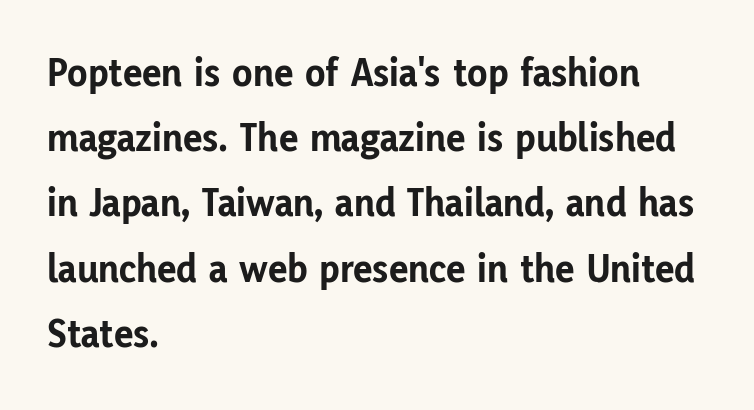
{"serif": "no", "italic": "no", "bold": "yes", "weight": "bold", "width": "normal", "stroke_contrast": "low", "x_height": "medium", "monospaced": "no", "underline": "no", "align": "left", "line_spacing": "normal", "line_spacing_ratio": 1.59, "letter_spacing": "normal", "letter_spacing_em": 0.0, "glyph_px": 41}
